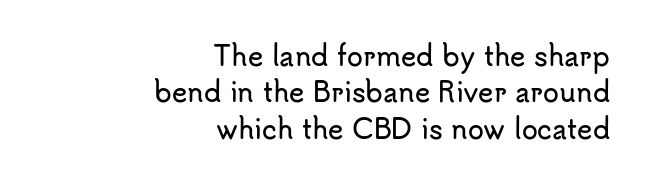
{"italic": "no", "underline": "no", "align": "right", "line_spacing": "normal", "line_spacing_ratio": 1.4, "letter_spacing": "normal", "letter_spacing_em": 0.0, "glyph_px": 26}
